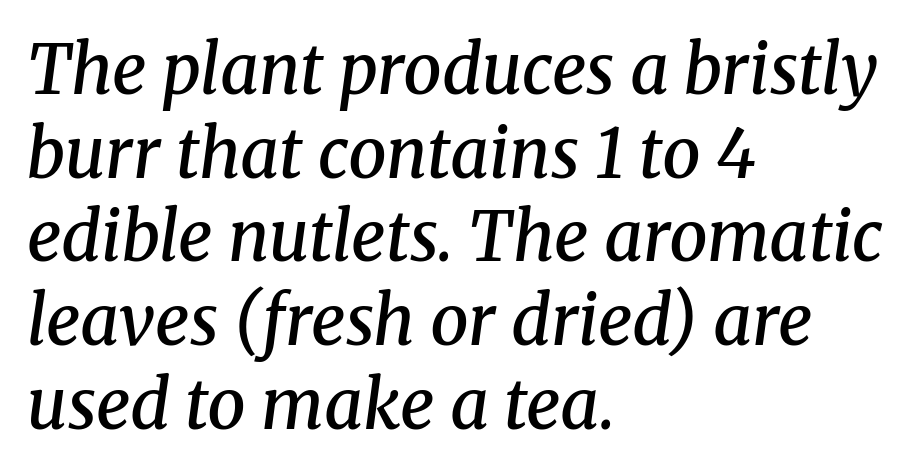
The letters advance in unequal steps, a hallmark of proportional type. The rendering shows small feet on the letterforms — a serif design. Where is the straight margin? On the left. In terms of letterspacing, this is plain default setting. Slanted lettering throughout. Set as a demibold, roughly 600 on the weight scale.
